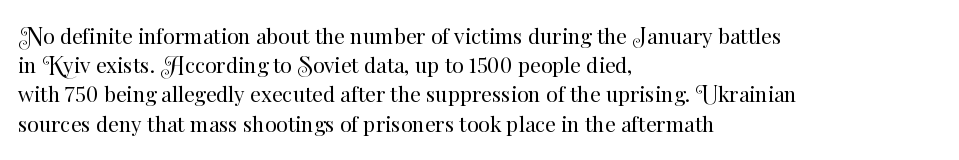
Q: Is the text bold? A: No.
Q: Is the text italic (slanted)? A: No, it is upright.
Q: Is the text underlined? A: No.
Q: How is the paragraph aligned? A: Left-aligned.
Q: Is the spacing between letters normal or unusually wide? A: Normal.
Q: Is the spacing between lines tight, normal or loose? A: Normal.
